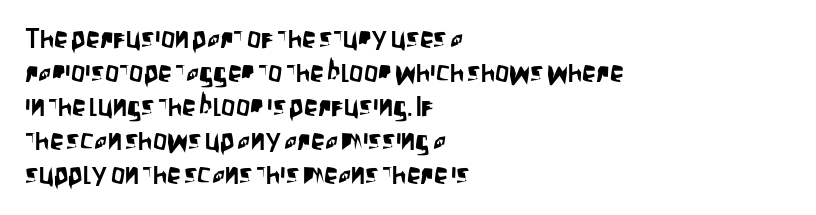
Font category for this specimen: sans-serif. Beneath every word, the page is bare. The rag falls on the right side of this text block. The rendering uses natural spacing where letterforms have individual widths. The type is set solid horizontally, with unmodified tracking. Ordinary non-slanted type is in use.
